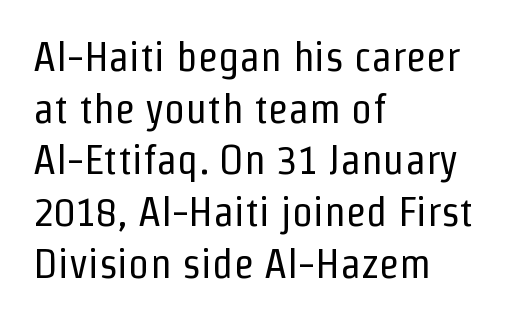
The image shows 42 px regular-weight, condensed sans-serif type, upright; set left-aligned, line spacing 1.23x, normal letter spacing, not underlined; low stroke contrast and a medium x-height.
